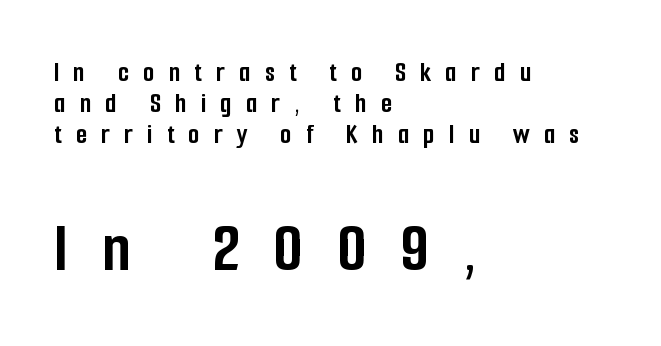
{"serif": "no", "italic": "no", "bold": "yes", "weight": "semibold", "width": "condensed", "stroke_contrast": "low", "x_height": "medium", "monospaced": "no", "underline": "no", "align": "left", "line_spacing": "tight", "line_spacing_ratio": 1.07, "letter_spacing": "wide", "letter_spacing_em": 0.49, "larger_block": "second", "size_ratio": 2.48, "glyph_px": 72}
